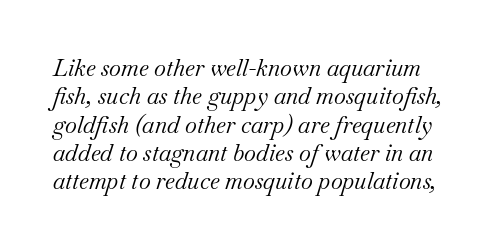
Check under the words: just untouched page. Each word holds together tightly as a unit, with standard inter-letter gaps. A quiet, ordinary-to-light weight characterises the typeface. Observe the lean: these are italic letterforms.
